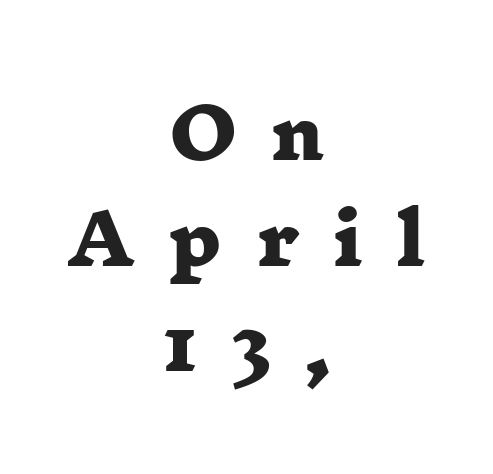
Q: Is the text bold? A: Yes.
Q: Is the typeface a serif or a sans-serif typeface? A: Serif.
Q: Is the text underlined? A: No.
Q: How is the paragraph aligned? A: Centered.
Q: Is the spacing between letters normal or unusually wide? A: Unusually wide.
Q: Is the spacing between lines tight, normal or loose? A: Normal.
Q: Width (condensed, normal, or wide)? A: Wide.
Q: Stroke contrast? A: Low.
Q: x-height? A: Medium.
Q: Monospaced? A: No.
